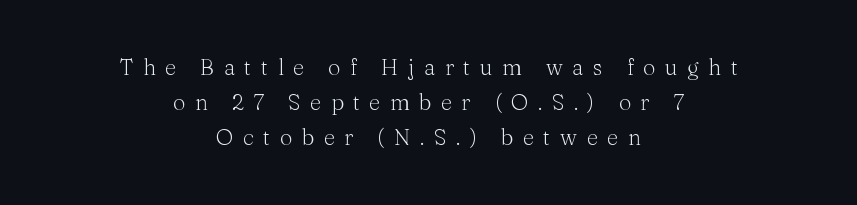
Q: Is the text bold? A: No.
Q: Is the text italic (slanted)? A: No, it is upright.
Q: Is the text underlined? A: No.
Q: How is the paragraph aligned? A: Centered.
Q: Is the spacing between letters normal or unusually wide? A: Unusually wide.
Q: Is the spacing between lines tight, normal or loose? A: Normal.
